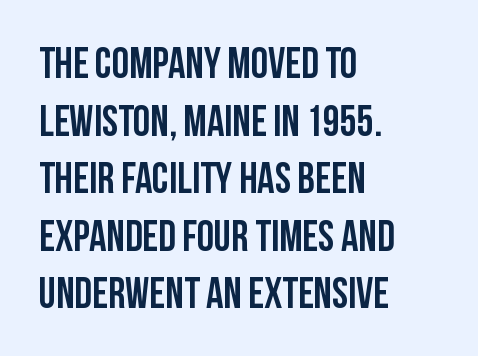
The image shows 43 px condensed sans-serif type, upright; set left-aligned, normal line spacing (1.34x), normal letter spacing, not underlined; low stroke contrast and a large x-height.
